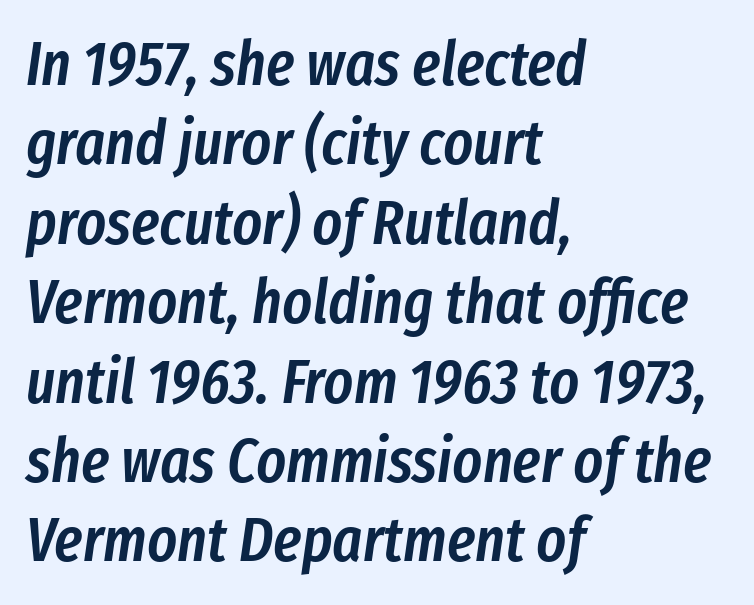
{"italic": "yes", "lean": "right", "slant_degrees": 8, "bold": "semi", "weight": "semibold", "width": "condensed", "stroke_contrast": "low", "x_height": "medium", "monospaced": "no", "underline": "no", "align": "left", "line_spacing": "normal", "line_spacing_ratio": 1.26, "letter_spacing": "normal", "letter_spacing_em": 0.0, "glyph_px": 63}
